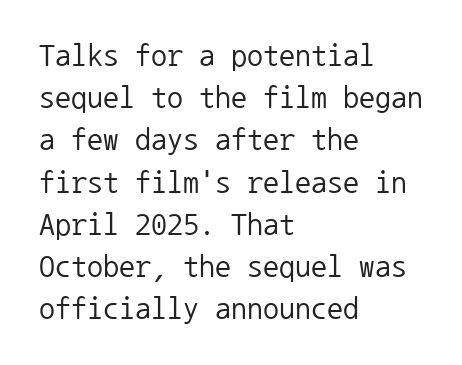
Q: Is the text bold? A: No.
Q: Is the text italic (slanted)? A: No, it is upright.
Q: Is the typeface a serif or a sans-serif typeface? A: Sans-serif.
Q: Is the text underlined? A: No.
Q: How is the paragraph aligned? A: Left-aligned.
Q: Is the spacing between letters normal or unusually wide? A: Normal.
Q: Is the spacing between lines tight, normal or loose? A: Normal.
Q: Width (condensed, normal, or wide)? A: Normal.
Q: Stroke contrast? A: Low.
Q: x-height? A: Medium.
Q: Monospaced? A: Yes.
